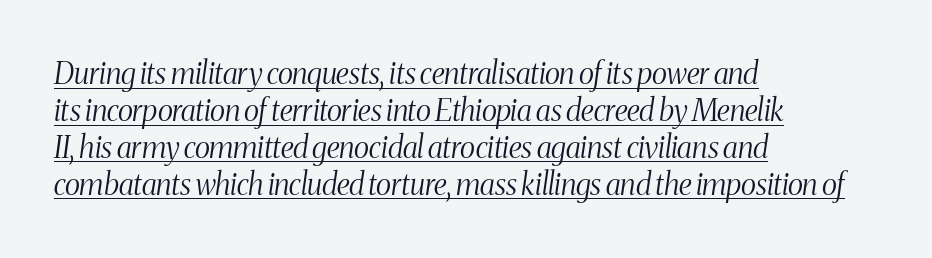
The image shows 30 px light, condensed serif type, italic (leaning right); set left-aligned, line spacing 1.23x, normal letter spacing, underlined; medium stroke contrast and a medium x-height.
